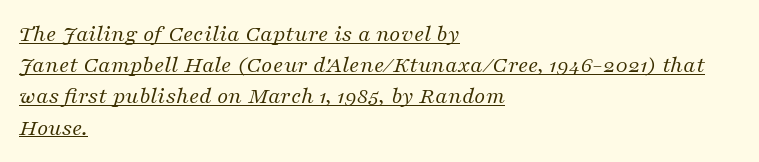
Students, note that the glyphs here touch the page at normal intervals. Italic: yes, the glyphs are oblique. Normally led — the rows are evenly, conventionally spaced. Does the copy run flush right? No — it runs flush left. A rule runs beneath these lines of type.
